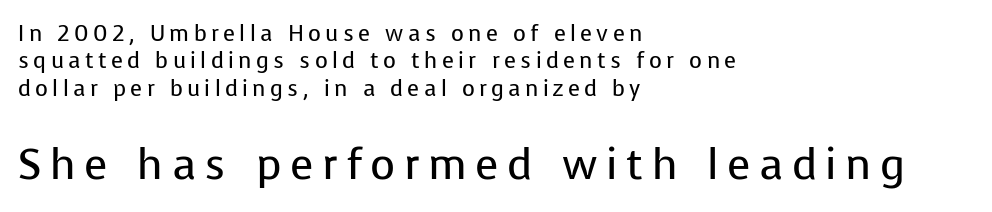
Q: Is the text bold? A: No.
Q: Is the text italic (slanted)? A: No, it is upright.
Q: Is the typeface a serif or a sans-serif typeface? A: Sans-serif.
Q: Is the text underlined? A: No.
Q: How is the paragraph aligned? A: Left-aligned.
Q: Is the spacing between letters normal or unusually wide? A: Unusually wide.
Q: Is the spacing between lines tight, normal or loose? A: Normal.
Q: Which block of text is set in a larger size, the first (top) or the second (bottom)? A: The second (bottom) one.
Q: Width (condensed, normal, or wide)? A: Normal.
Q: Stroke contrast? A: Low.
Q: x-height? A: Medium.
Q: Monospaced? A: No.
